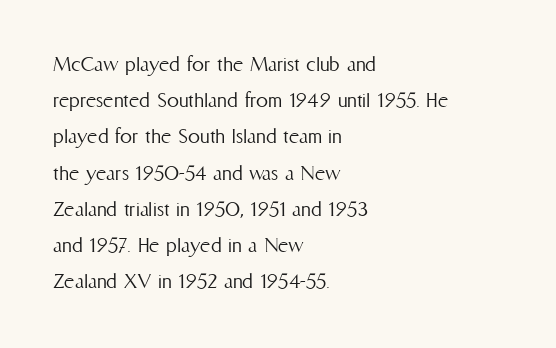
Default kerning and tracking; the words read as compact shapes. Tall strokes in this sample are plumb rather than angled. This rendering uses left alignment, leaving the right contour irregular. Students, observe: this is what conventionally led text looks like. Each stroke keeps to a modest, everyday thickness or less. Honestly, there is no underline to notice here at all.
